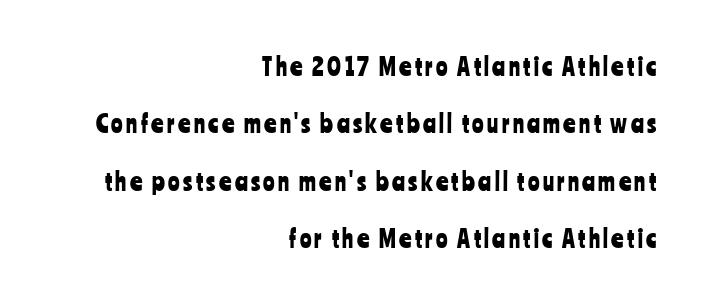
The image shows 24 px text type, upright; set right-aligned, loose line spacing (2.39x), not underlined.
